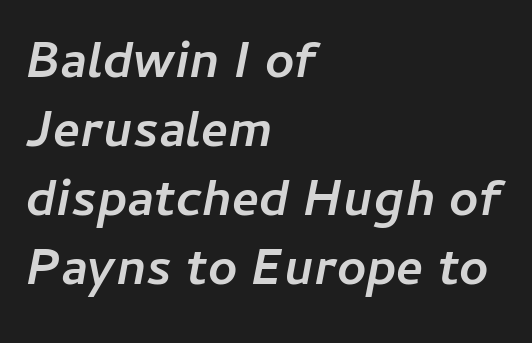
The image shows 51 px semibold type, italic (leaning right); set left-aligned, normal line spacing (1.35x), normal letter spacing, not underlined; low stroke contrast and a medium x-height.
